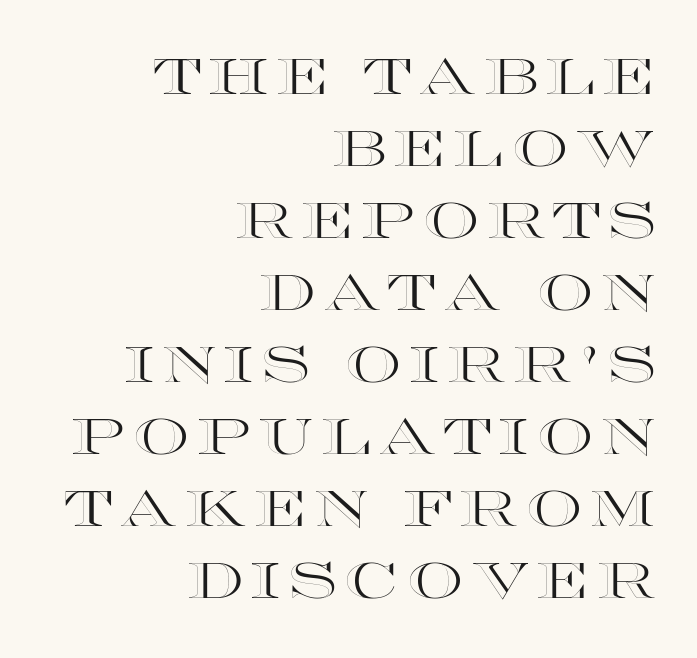
{"italic": "no", "width": "wide", "x_height": "large", "monospaced": "no", "underline": "no", "align": "right", "line_spacing": "normal", "line_spacing_ratio": 1.44, "glyph_px": 50}
